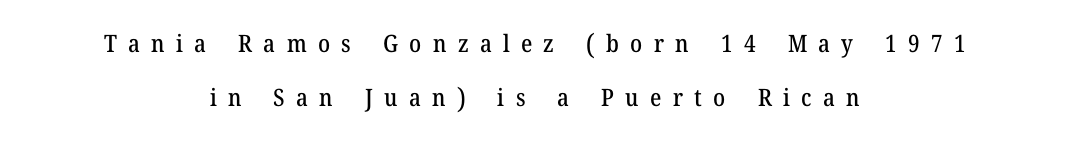
The image shows 24 px text type, upright; set centered, loose line spacing (2.23x), unusually wide letter spacing (+0.47 em), not underlined.
